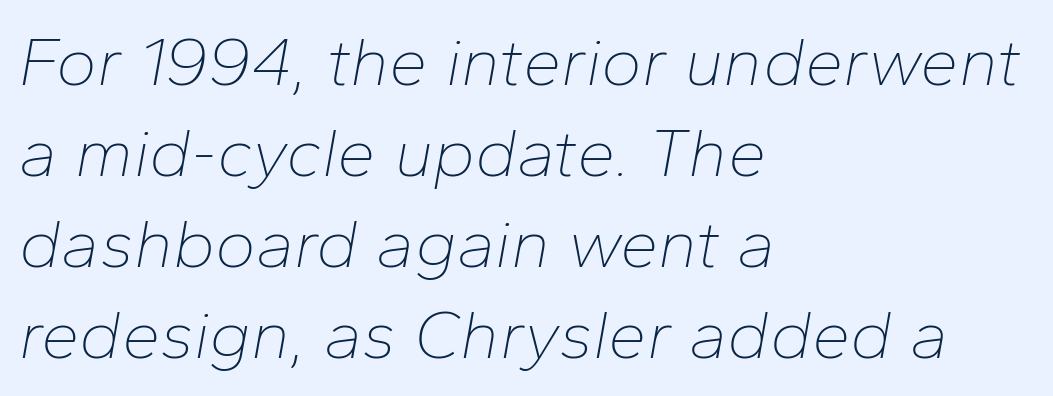
Honestly, the row spacing looks completely unremarkable. Notice how the stems are inclined rather than vertical — that's the hallmark of italics. Bare-footed words on every line. These lines are rendered in a variable-pitch font. All the whitespace from short lines collects on the right.
